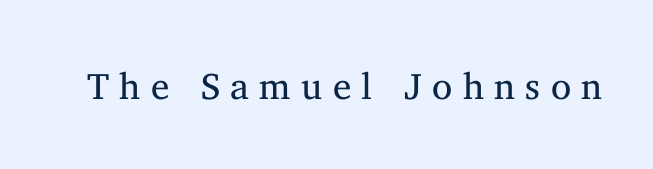
{"serif": "yes", "italic": "no", "bold": "no", "weight": "regular", "width": "normal", "stroke_contrast": "medium", "x_height": "medium", "monospaced": "no", "underline": "no", "letter_spacing": "wide", "letter_spacing_em": 0.28, "glyph_px": 37}
